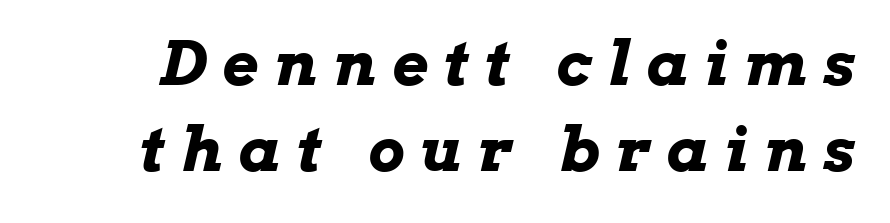
The image shows 62 px bold, wide type, italic (leaning right); set normal line spacing (1.38x), unusually wide letter spacing (+0.26 em), not underlined; low stroke contrast and a medium x-height.
